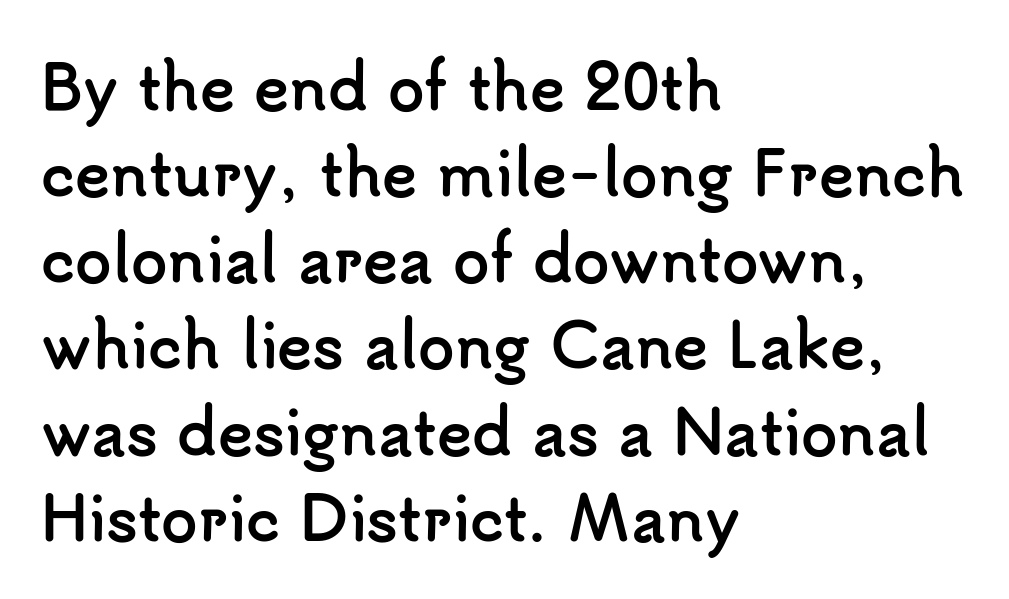
Q: Is the text bold? A: Yes.
Q: Is the text italic (slanted)? A: No, it is upright.
Q: Is the typeface a serif or a sans-serif typeface? A: Sans-serif.
Q: Is the text underlined? A: No.
Q: How is the paragraph aligned? A: Left-aligned.
Q: Is the spacing between letters normal or unusually wide? A: Normal.
Q: Is the spacing between lines tight, normal or loose? A: Normal.
Q: Width (condensed, normal, or wide)? A: Normal.
Q: Stroke contrast? A: Low.
Q: x-height? A: Small.
Q: Monospaced? A: No.
